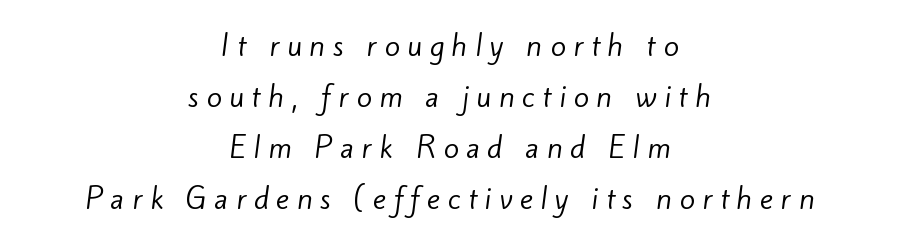
{"serif": "no", "bold": "no", "weight": "regular", "width": "normal", "stroke_contrast": "low", "x_height": "small", "monospaced": "no", "underline": "no", "align": "center", "line_spacing_ratio": 1.82, "letter_spacing": "wide", "letter_spacing_em": 0.27, "glyph_px": 28}
